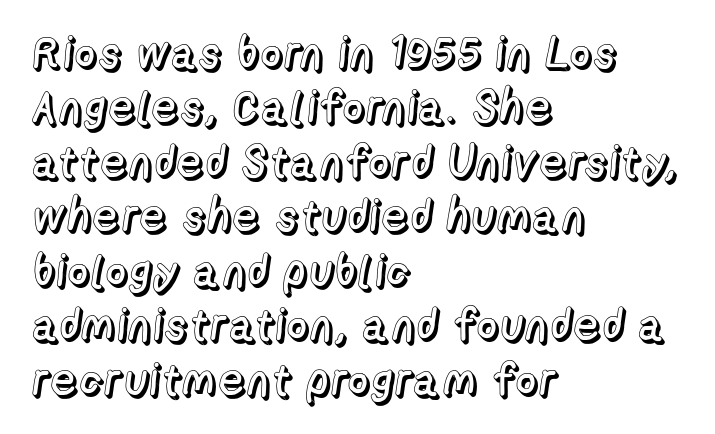
{"width": "normal", "x_height": "medium", "monospaced": "no", "underline": "no", "align": "left", "line_spacing_ratio": 1.21, "letter_spacing": "normal", "letter_spacing_em": 0.0, "glyph_px": 45}
